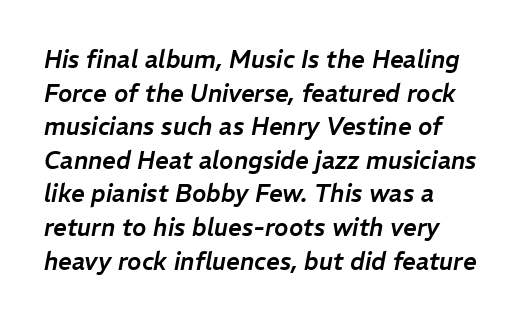
{"italic": "yes", "lean": "right", "slant_degrees": 11, "underline": "no", "align": "left", "line_spacing": "normal", "line_spacing_ratio": 1.4, "letter_spacing": "normal", "letter_spacing_em": 0.0, "glyph_px": 24}
